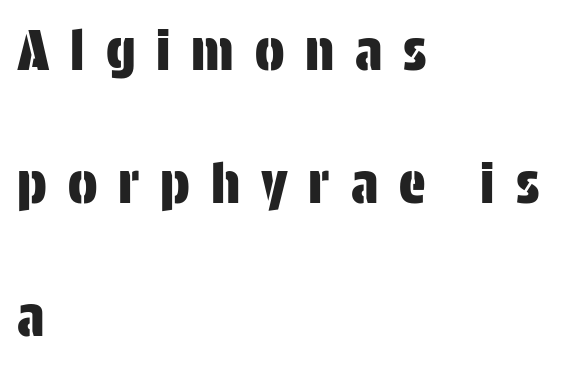
{"serif": "no", "italic": "no", "width": "condensed", "stroke_contrast": "low", "x_height": "large", "monospaced": "no", "underline": "no", "align": "left", "line_spacing": "loose", "line_spacing_ratio": 2.42, "letter_spacing": "wide", "letter_spacing_em": 0.38, "glyph_px": 55}
